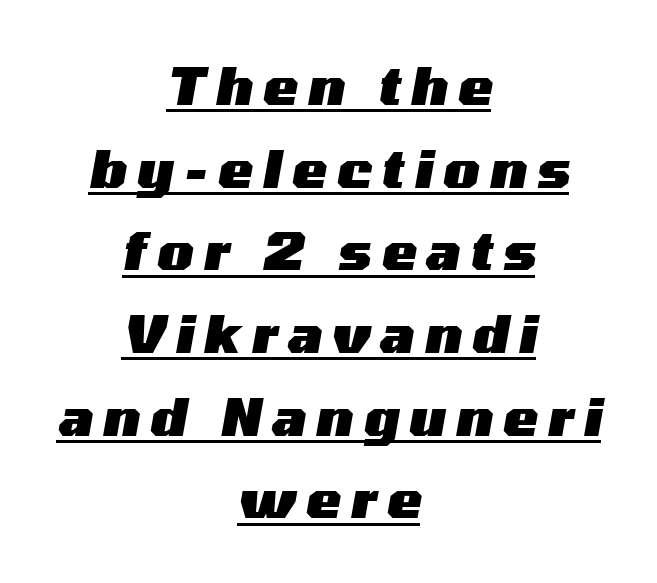
{"italic": "yes", "lean": "right", "slant_degrees": 10, "bold": "yes", "weight": "heavy", "width": "wide", "stroke_contrast": "medium", "x_height": "medium", "monospaced": "no", "underline": "yes", "align": "center", "line_spacing": "normal", "line_spacing_ratio": 1.59, "letter_spacing": "wide", "letter_spacing_em": 0.2, "glyph_px": 52}
